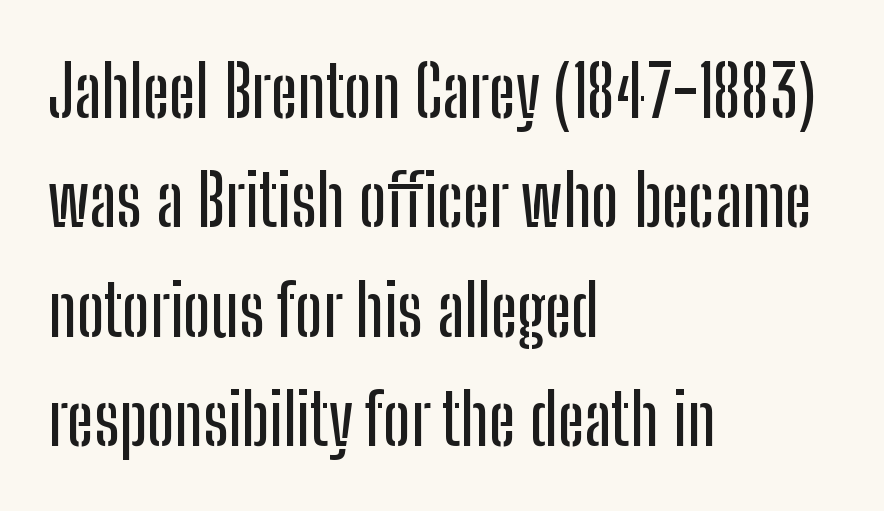
The image shows 71 px condensed sans-serif type, upright; set left-aligned, normal line spacing (1.54x), normal letter spacing, not underlined; low stroke contrast and a medium x-height.
